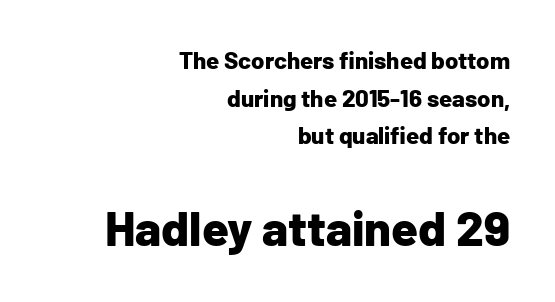
Size contrast runs from small at the top to large at the bottom. Spacing verdict: proportional, widths tailored to each character. Unlike a traditional serif, this face leaves its strokes unadorned. Letters rest on an invisible, unmarked baseline. Look at the stroke-to-counter ratio: heavy, a bold. The typography opts for an upright posture over an oblique one.
